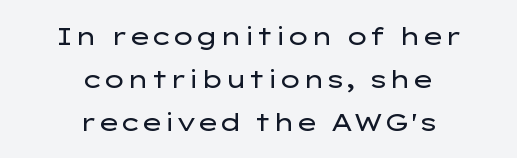
The image shows 24 px text type, upright; set centered, line spacing 1.79x, normal letter spacing, not underlined.
